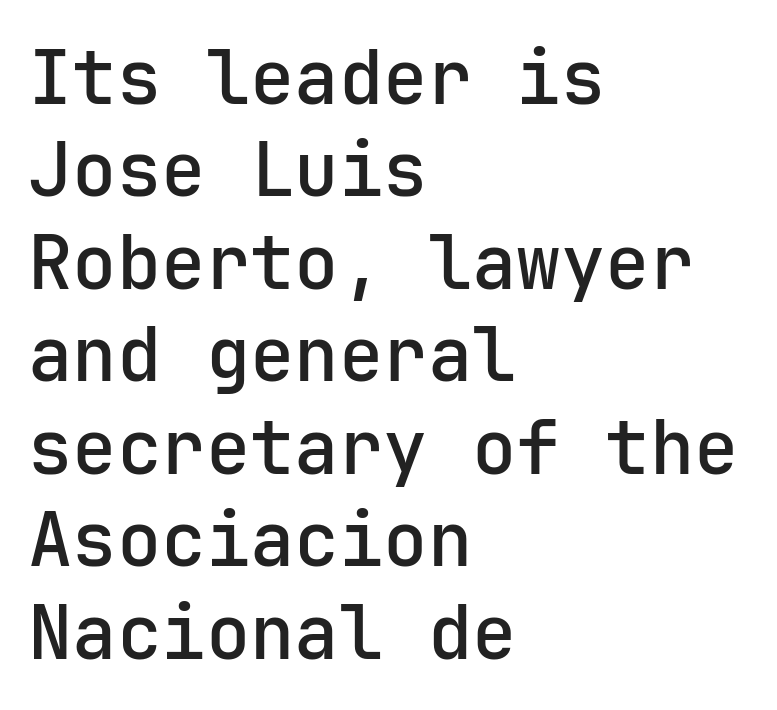
The image shows 74 px semibold sans-serif type, upright; set left-aligned, normal line spacing (1.25x), normal letter spacing, not underlined; low stroke contrast and a medium x-height.
